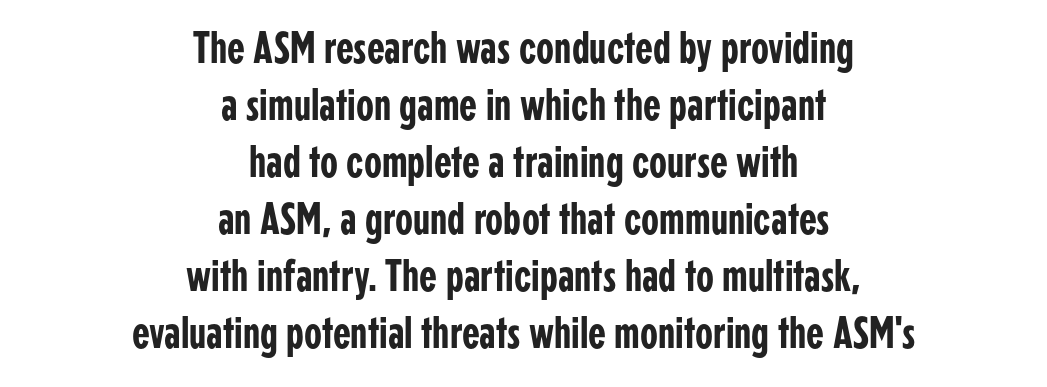
The rag falls on both sides of this text block equally. Style check: upright. Each letter's strokes conclude bluntly, with no projecting serifs. The words here are not underlined.
